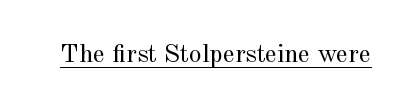
{"italic": "no", "bold": "no", "underline": "yes", "letter_spacing": "normal", "letter_spacing_em": 0.0, "glyph_px": 26}
